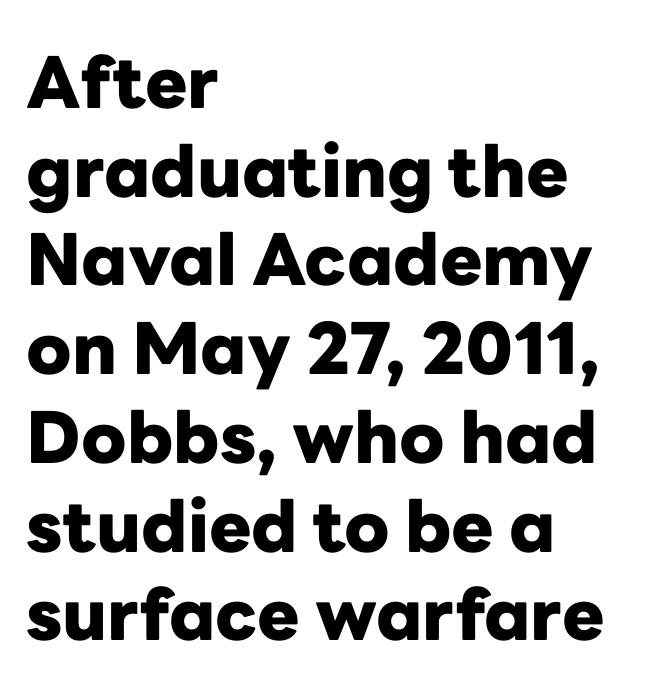
The space directly below the letters is spotless. Leading matches the norm, producing a regular column. The letterforms sit shoulder to shoulder at normal distance. Every character sits straight up, as roman type does. Letterform terminals end flat and unadorned throughout the passage.
